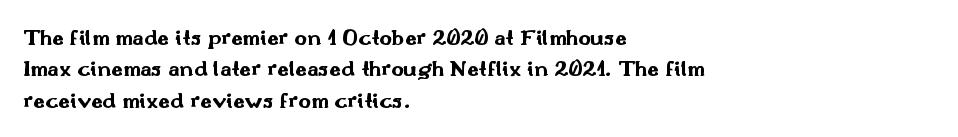
{"italic": "no", "bold": "yes", "underline": "no", "align": "left", "line_spacing": "normal", "line_spacing_ratio": 1.31, "letter_spacing": "normal", "letter_spacing_em": 0.0, "glyph_px": 24}
